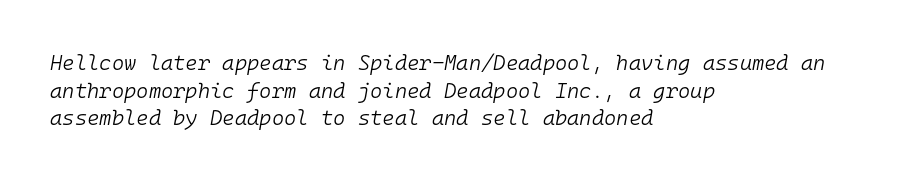
Q: Is the text bold? A: No.
Q: Is the text italic (slanted)? A: Yes, it leans right by about 10 degrees.
Q: Is the text underlined? A: No.
Q: How is the paragraph aligned? A: Left-aligned.
Q: Is the spacing between letters normal or unusually wide? A: Normal.
Q: Is the spacing between lines tight, normal or loose? A: Normal.
